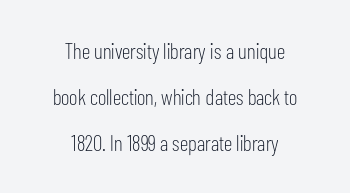
The lines are spread far apart with generous leading. Caption: standard tracking, unaltered. The lines are quadded center. Beneath every word, the page is bare. The font is comparable to plain body text, perhaps lighter.
